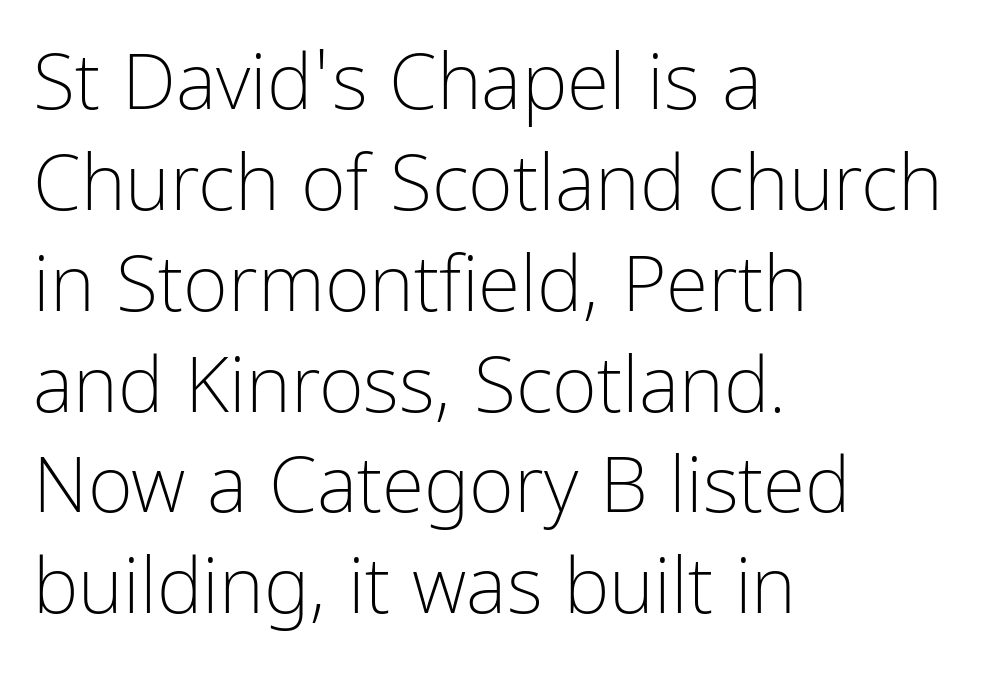
{"serif": "no", "italic": "no", "bold": "no", "weight": "light", "width": "condensed", "stroke_contrast": "low", "x_height": "medium", "monospaced": "no", "underline": "no", "align": "left", "line_spacing": "normal", "line_spacing_ratio": 1.31, "letter_spacing": "normal", "letter_spacing_em": 0.0, "glyph_px": 77}
